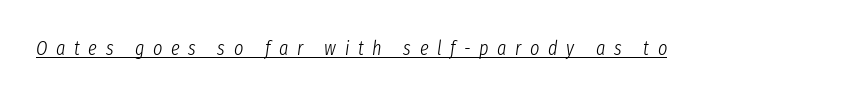
Inter-character spacing is expanded well beyond the font's built-in metrics. The strokes are not fattened; the text isn't bold. Like a heading marked for emphasis, these lines bear an underscore. The whole block is typeset with a tilt.
